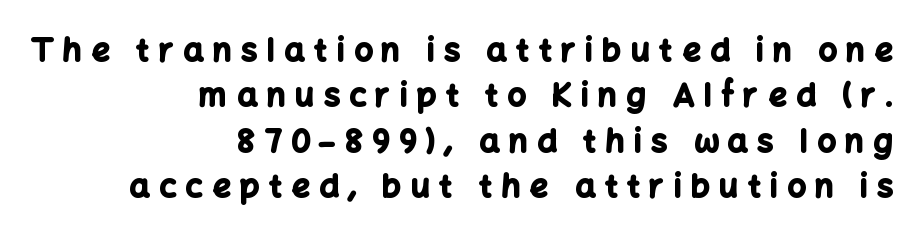
The image shows 32 px bold sans-serif type, upright; set right-aligned, normal line spacing (1.42x), unusually wide letter spacing (+0.3 em), not underlined; low stroke contrast and a medium x-height.
